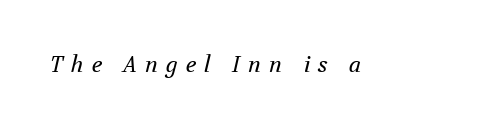
Q: Is the text bold? A: No.
Q: Is the text italic (slanted)? A: Yes, it leans right by about 12 degrees.
Q: Is the text underlined? A: No.
Q: Is the spacing between letters normal or unusually wide? A: Unusually wide.
